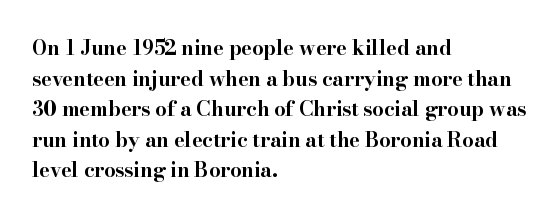
Q: Is the text bold? A: Yes.
Q: Is the text italic (slanted)? A: No, it is upright.
Q: Is the text underlined? A: No.
Q: How is the paragraph aligned? A: Left-aligned.
Q: Is the spacing between letters normal or unusually wide? A: Normal.
Q: Is the spacing between lines tight, normal or loose? A: Normal.
